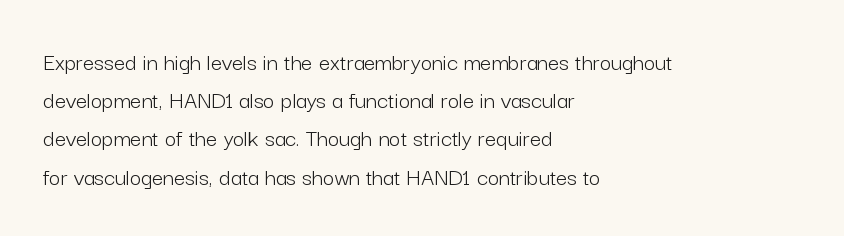
{"italic": "no", "bold": "no", "underline": "no", "align": "left", "line_spacing": "normal", "line_spacing_ratio": 1.53, "letter_spacing": "normal", "letter_spacing_em": 0.0, "glyph_px": 25}
